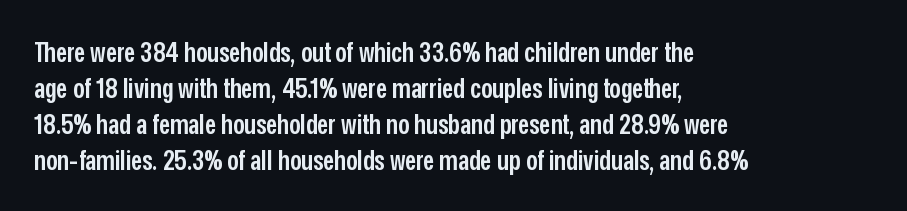
{"serif": "no", "italic": "no", "bold": "semi", "weight": "semibold", "width": "condensed", "stroke_contrast": "low", "x_height": "medium", "monospaced": "no", "underline": "no", "align": "left", "line_spacing": "normal", "line_spacing_ratio": 1.28, "letter_spacing": "normal", "letter_spacing_em": 0.0, "glyph_px": 28}
